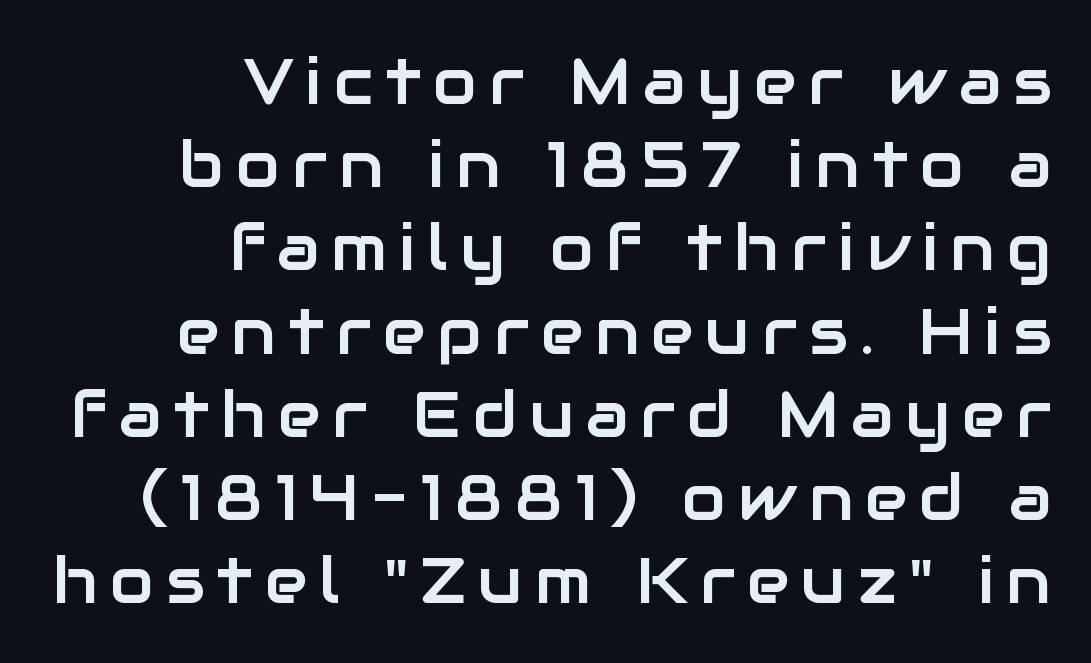
The image shows 64 px sans-serif type, upright; set right-aligned, normal line spacing (1.3x), not underlined; low stroke contrast and a medium x-height.
